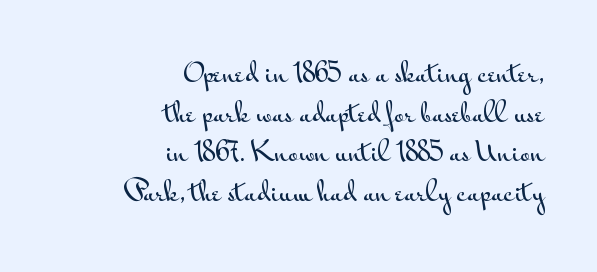
{"underline": "no", "align": "right", "line_spacing": "normal", "line_spacing_ratio": 1.47, "letter_spacing": "normal", "letter_spacing_em": 0.0, "glyph_px": 27}
